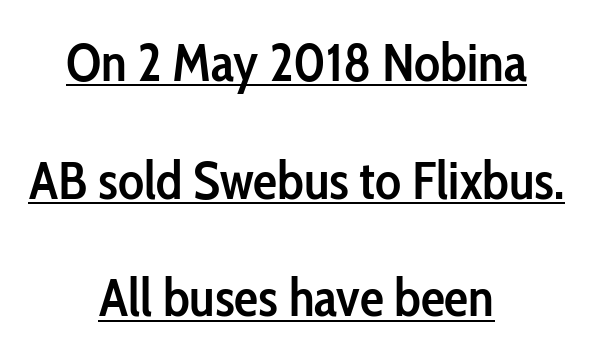
The image shows 54 px semibold, condensed sans-serif type, upright; set centered, loose line spacing (2.18x), normal letter spacing, underlined; low stroke contrast and a medium x-height.
